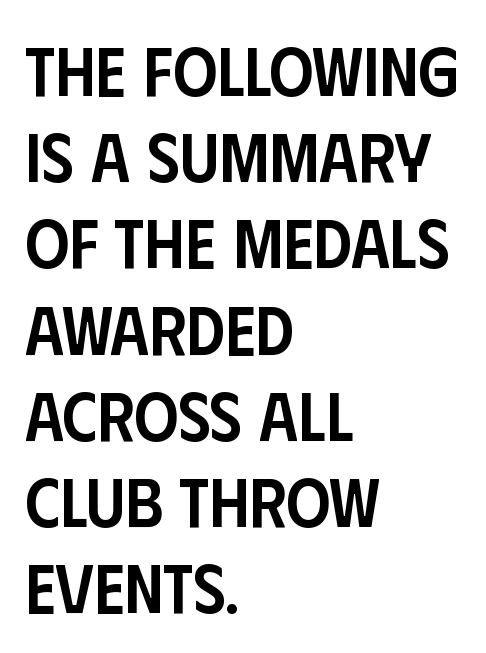
{"serif": "no", "italic": "no", "bold": "semi", "weight": "semibold", "width": "condensed", "stroke_contrast": "low", "x_height": "large", "monospaced": "no", "underline": "no", "align": "left", "line_spacing": "normal", "line_spacing_ratio": 1.25, "letter_spacing": "normal", "letter_spacing_em": 0.0, "glyph_px": 69}
